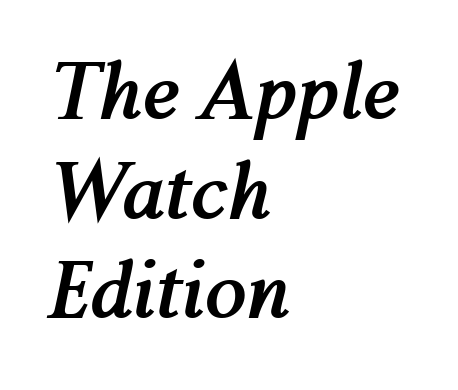
Q: Is the text bold? A: Yes.
Q: Is the text italic (slanted)? A: Yes, it leans right by about 12 degrees.
Q: Is the text underlined? A: No.
Q: How is the paragraph aligned? A: Left-aligned.
Q: Is the spacing between letters normal or unusually wide? A: Normal.
Q: Is the spacing between lines tight, normal or loose? A: Normal.
Q: Width (condensed, normal, or wide)? A: Normal.
Q: Stroke contrast? A: Medium.
Q: x-height? A: Medium.
Q: Monospaced? A: No.
